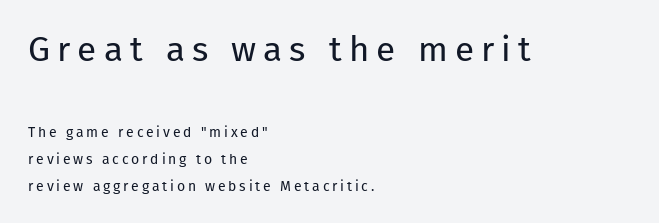
Stems and bowls with no extra thickness — not bold. The composition opens big and finishes small. Rows of type keep a wide berth in the vertical direction. Horizontally, the lines are justified to the leading edge only. Type without underlining.
